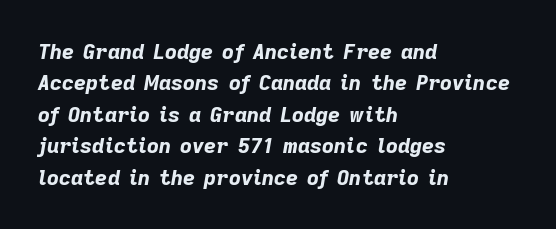
Q: Is the text bold? A: Yes.
Q: Is the text italic (slanted)? A: Yes, it leans right by about 9 degrees.
Q: Is the text underlined? A: No.
Q: How is the paragraph aligned? A: Left-aligned.
Q: Is the spacing between letters normal or unusually wide? A: Normal.
Q: Is the spacing between lines tight, normal or loose? A: Normal.
